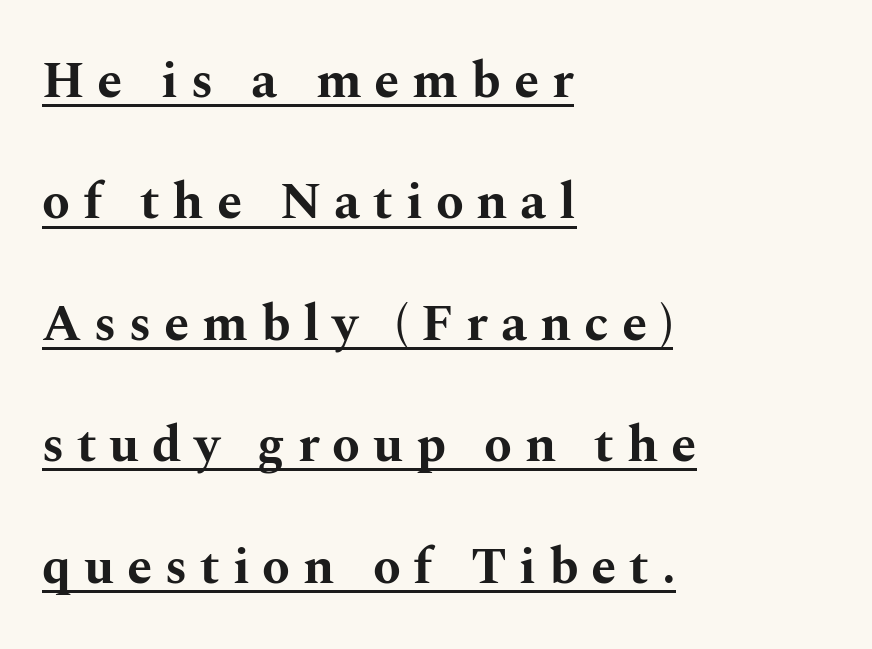
Q: Is the text bold? A: Yes.
Q: Is the text italic (slanted)? A: No, it is upright.
Q: Is the typeface a serif or a sans-serif typeface? A: Serif.
Q: Is the text underlined? A: Yes.
Q: How is the paragraph aligned? A: Left-aligned.
Q: Is the spacing between letters normal or unusually wide? A: Unusually wide.
Q: Is the spacing between lines tight, normal or loose? A: Loose.
Q: Width (condensed, normal, or wide)? A: Wide.
Q: Stroke contrast? A: Medium.
Q: x-height? A: Medium.
Q: Monospaced? A: No.
